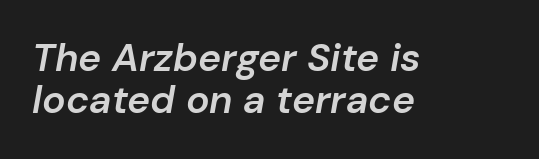
{"italic": "yes", "lean": "right", "slant_degrees": 10, "bold": "semi", "weight": "semibold", "width": "normal", "stroke_contrast": "low", "x_height": "medium", "monospaced": "no", "underline": "no", "align": "left", "line_spacing": "tight", "line_spacing_ratio": 1.08, "letter_spacing": "normal", "letter_spacing_em": 0.0, "glyph_px": 39}
